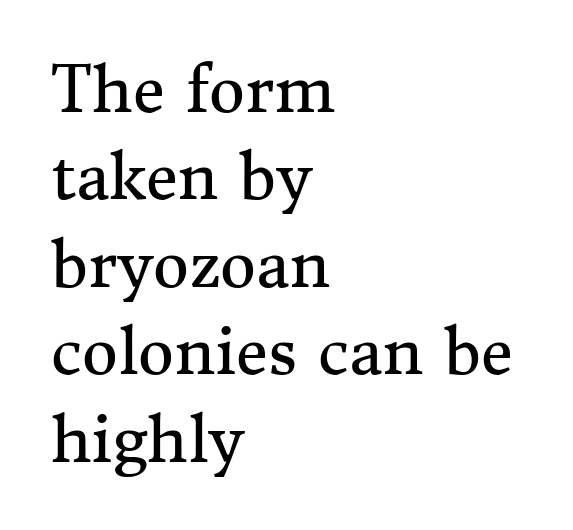
{"serif": "yes", "italic": "no", "bold": "no", "weight": "regular", "width": "normal", "stroke_contrast": "medium", "x_height": "medium", "monospaced": "no", "underline": "no", "align": "left", "line_spacing": "normal", "line_spacing_ratio": 1.41, "letter_spacing": "normal", "letter_spacing_em": 0.0, "glyph_px": 62}
